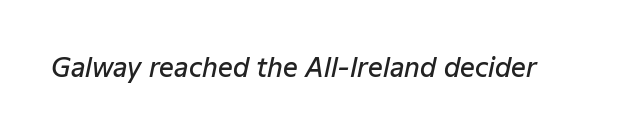
Q: Is the text bold? A: Semi-bold.
Q: Is the text italic (slanted)? A: Yes, it leans right by about 12 degrees.
Q: Is the text underlined? A: No.
Q: Is the spacing between letters normal or unusually wide? A: Normal.
